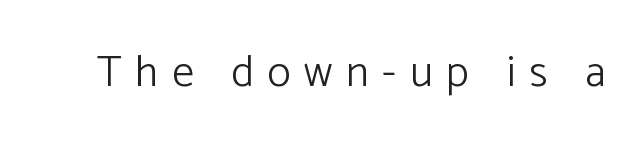
{"serif": "no", "italic": "no", "bold": "no", "weight": "light", "width": "normal", "stroke_contrast": "low", "x_height": "medium", "monospaced": "no", "underline": "no", "letter_spacing": "wide", "letter_spacing_em": 0.31, "glyph_px": 44}
